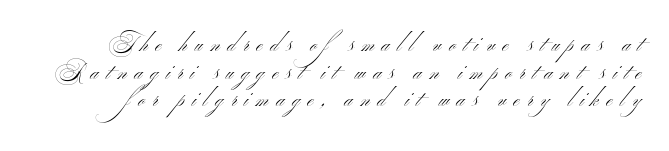
The font is comparable to plain body text, perhaps lighter. The foot of each line stays bare and open. Summary of vertical rhythm: regular, with standard interline spacing. Substantial extra tracking has been applied to these lines.
